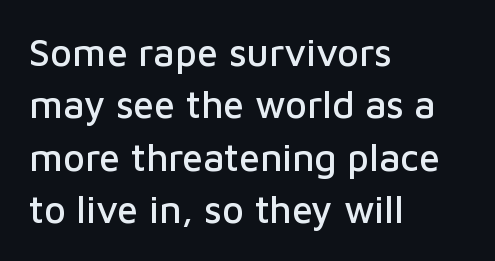
A normal amount of white space separates one row of letters from the next. The letters stand straight up with perfectly vertical stems. The designer went with a sans here, leaving each stem footless. Standard letterfit; no display-style spreading of the glyphs.
